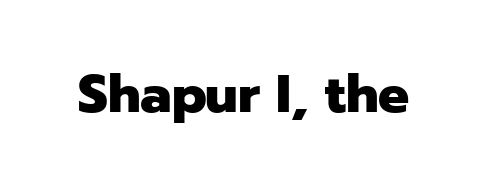
Plain, unruled lines of type. Proportional: the letters do not fall into vertical columns. Note: no serifs on the glyphs. How are the letters spaced? Ordinarily, with no added tracking. In terms of posture, this sample is upright. Thick stems and heavy bowls — unmistakably bold.
